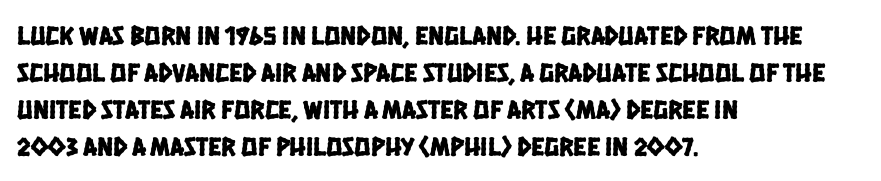
The lines are quadded left. The passage shown stacks its lines at a standard gap. Type without underlining. The passage shown has conventional tracking throughout.
